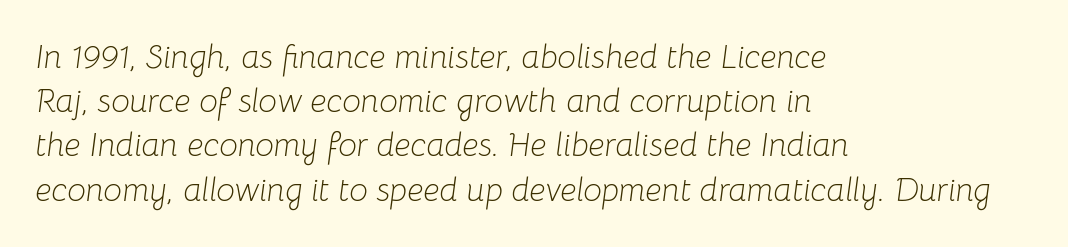
Q: Is the text bold? A: No.
Q: Is the text italic (slanted)? A: Yes, it leans right by about 8 degrees.
Q: Is the text underlined? A: No.
Q: How is the paragraph aligned? A: Left-aligned.
Q: Is the spacing between letters normal or unusually wide? A: Normal.
Q: Is the spacing between lines tight, normal or loose? A: Normal.
Q: Width (condensed, normal, or wide)? A: Normal.
Q: Stroke contrast? A: Low.
Q: x-height? A: Medium.
Q: Monospaced? A: No.
